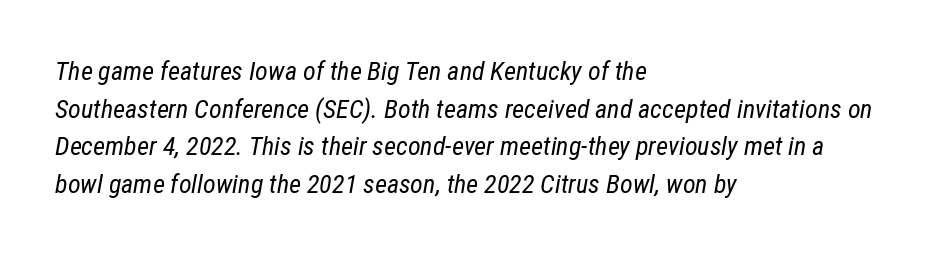
{"italic": "yes", "lean": "right", "slant_degrees": 12, "bold": "no", "underline": "no", "align": "left", "line_spacing": "normal", "line_spacing_ratio": 1.45, "letter_spacing": "normal", "letter_spacing_em": 0.0, "glyph_px": 26}
